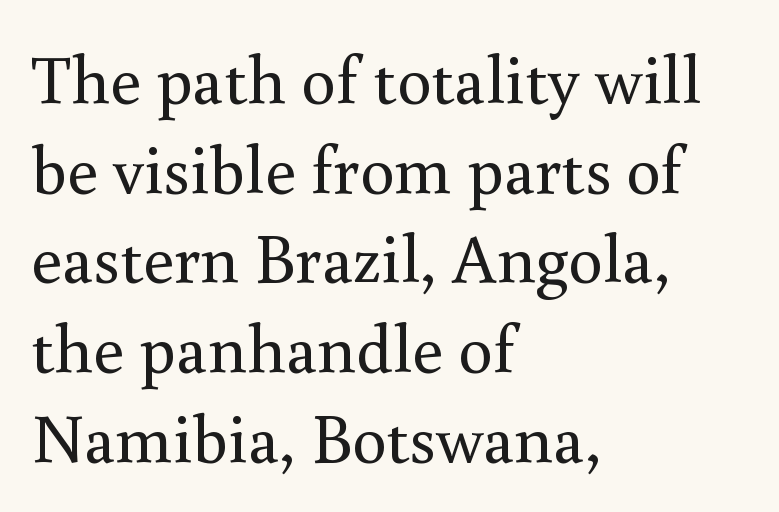
This rendering uses left alignment, leaving the right contour irregular. No italicization has been applied; the sample stays upright. A light-to-regular cut is what we see here. Character widths vary here, with narrow letters taking less room than wide ones. What's the leading like? Ordinary, nothing unusual.
